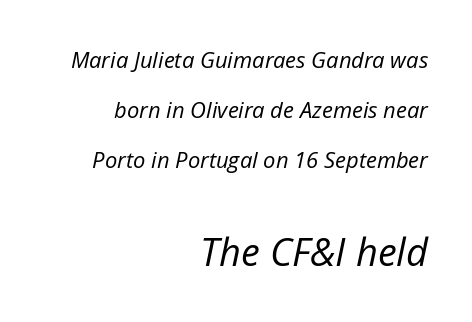
Summary of weight: not heavy and not bold. A student would call this right alignment; a typographer would say flush right, rag left. You could not count columns in this text — the font is proportionally spaced. The passage shown is not underscored anywhere. Is the type slanted? Yes — the strokes lean at a clear angle. Nothing unusual about the tracking: characters are spaced as the font intends.
